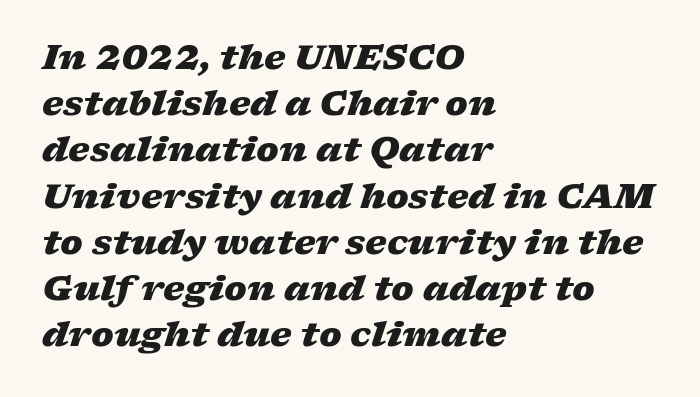
The image shows 34 px heavy, wide type, italic (leaning right); set left-aligned, normal line spacing (1.36x), normal letter spacing, not underlined; low stroke contrast and a medium x-height.
